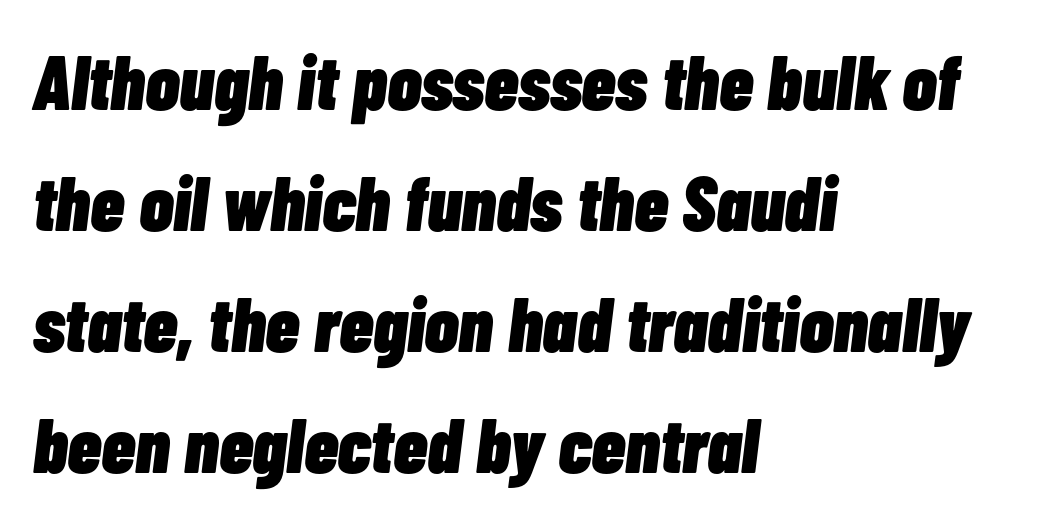
{"italic": "yes", "lean": "right", "slant_degrees": 7, "bold": "yes", "weight": "heavy", "width": "condensed", "stroke_contrast": "low", "x_height": "medium", "monospaced": "no", "underline": "no", "align": "left", "line_spacing": "normal", "line_spacing_ratio": 1.57, "letter_spacing": "normal", "letter_spacing_em": 0.0, "glyph_px": 77}
